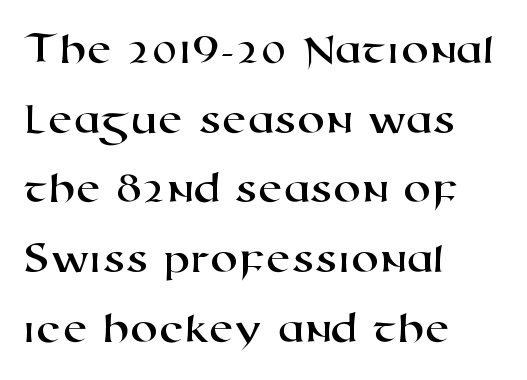
{"serif": "no", "width": "wide", "stroke_contrast": "high", "x_height": "medium", "monospaced": "no", "underline": "no", "align": "left", "line_spacing": "normal", "line_spacing_ratio": 1.55, "letter_spacing": "normal", "letter_spacing_em": 0.0, "glyph_px": 45}
